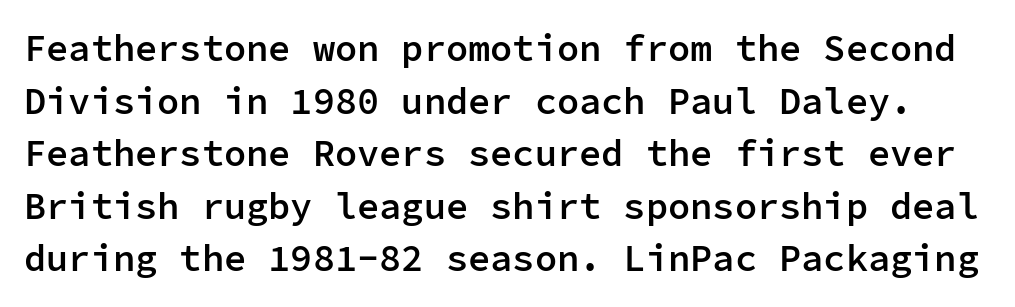
The image shows 37 px semibold sans-serif type, upright, monospaced; set normal line spacing (1.42x), normal letter spacing, not underlined; low stroke contrast and a medium x-height.
